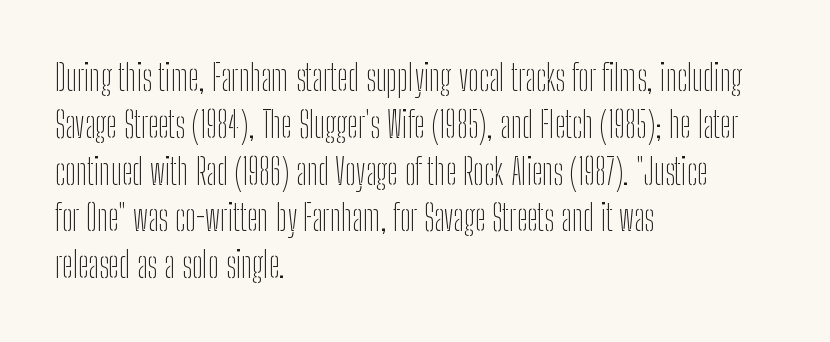
Rows of type keep a routine distance in the vertical direction. Glance below the letters and you will spot only blank space. Font category for this specimen: sans-serif. Here the designer chose a conventional face with non-uniform glyph widths.
